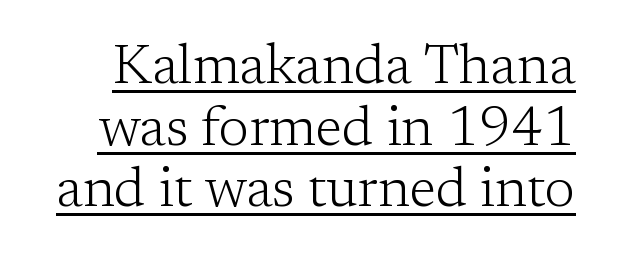
The image shows 55 px light serif type, upright; set tight line spacing (1.12x), normal letter spacing, underlined; low stroke contrast and a medium x-height.
